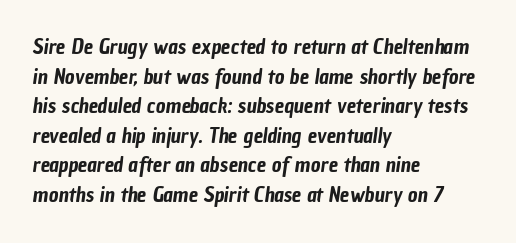
{"underline": "no", "align": "left", "line_spacing": "normal", "line_spacing_ratio": 1.41, "letter_spacing": "normal", "letter_spacing_em": 0.0, "glyph_px": 21}
